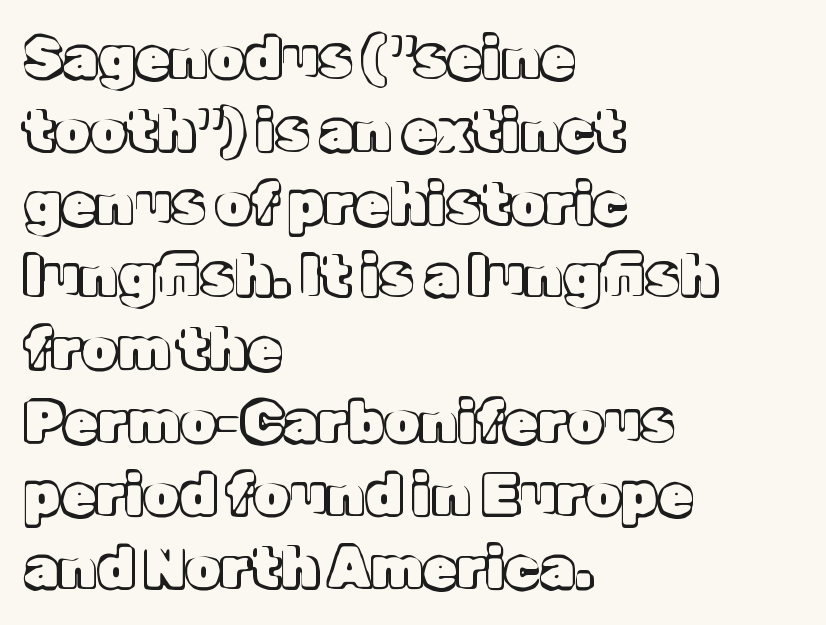
Q: Is the text italic (slanted)? A: No, it is upright.
Q: Is the text underlined? A: No.
Q: How is the paragraph aligned? A: Left-aligned.
Q: Is the spacing between letters normal or unusually wide? A: Normal.
Q: Is the spacing between lines tight, normal or loose? A: Normal.
Q: Width (condensed, normal, or wide)? A: Normal.
Q: x-height? A: Medium.
Q: Monospaced? A: No.
